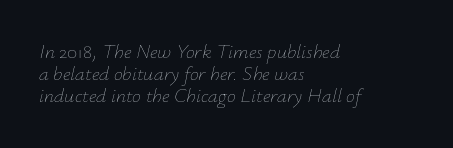
The image shows 20 px text type, italic (leaning right); set left-aligned, tight line spacing (1.11x), normal letter spacing, not underlined.
